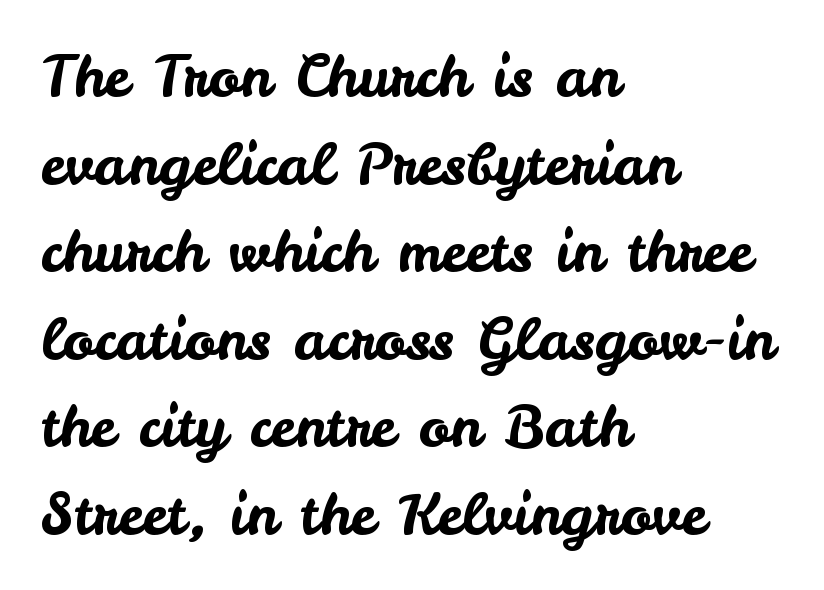
{"serif": "no", "width": "normal", "stroke_contrast": "low", "x_height": "small", "monospaced": "no", "underline": "no", "align": "left", "line_spacing": "normal", "line_spacing_ratio": 1.51, "letter_spacing": "normal", "letter_spacing_em": 0.0, "glyph_px": 58}
